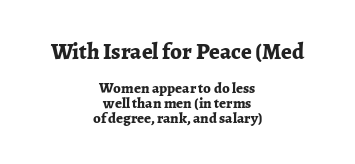
{"italic": "no", "bold": "yes", "underline": "no", "align": "center", "line_spacing": "tight", "line_spacing_ratio": 1.01, "letter_spacing": "normal", "letter_spacing_em": 0.0, "larger_block": "first", "size_ratio": 1.53, "glyph_px": 23}
